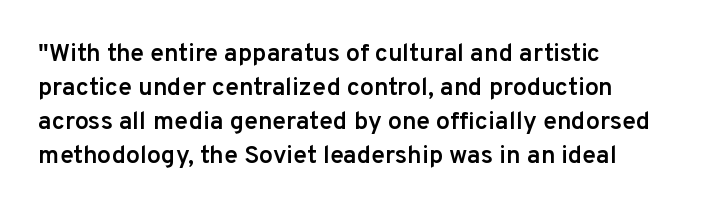
The image shows 25 px text type, upright; set left-aligned, normal line spacing (1.36x), normal letter spacing, not underlined.
